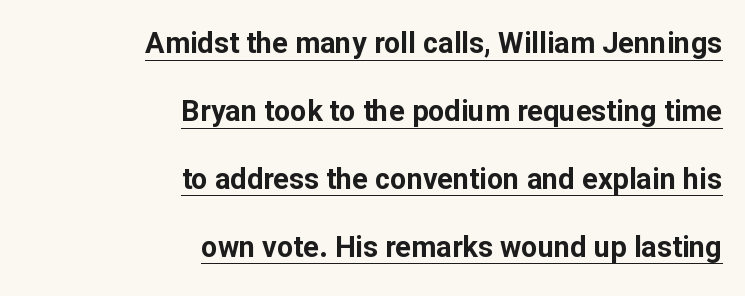
The image shows 29 px bold sans-serif type, upright; set right-aligned, loose line spacing (2.34x), normal letter spacing, underlined; low stroke contrast and a medium x-height.
